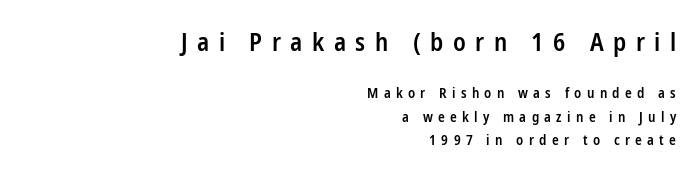
{"italic": "no", "bold": "semi", "underline": "no", "align": "right", "line_spacing": "normal", "line_spacing_ratio": 1.68, "letter_spacing": "wide", "letter_spacing_em": 0.38, "larger_block": "first", "size_ratio": 1.79, "glyph_px": 25}
